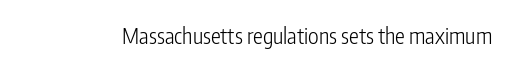
The space directly below the letters is spotless. Quick note: not italic, upright. The line texture is even and compact thanks to regular tracking. These glyphs show unthickened strokes, regular width or finer.
